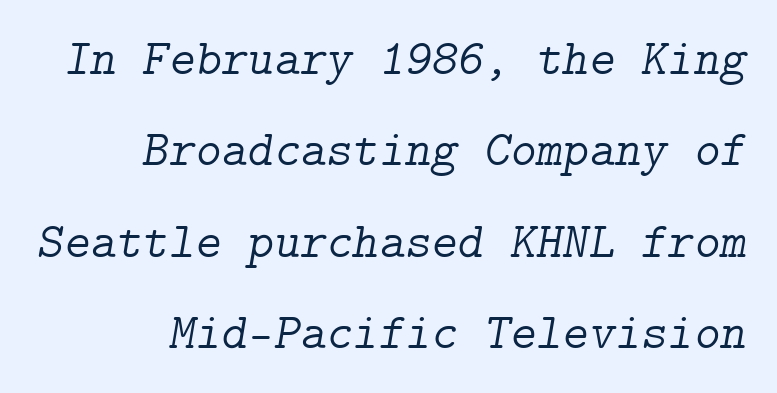
{"serif": "yes", "italic": "yes", "lean": "right", "slant_degrees": 9, "bold": "no", "weight": "light", "width": "normal", "stroke_contrast": "low", "x_height": "medium", "underline": "no", "align": "right", "line_spacing_ratio": 1.83, "letter_spacing": "normal", "letter_spacing_em": 0.0, "glyph_px": 50}
